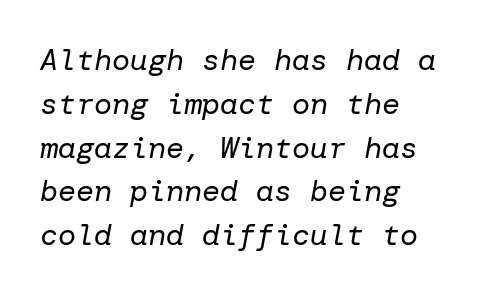
{"italic": "yes", "lean": "right", "slant_degrees": 10, "bold": "no", "weight": "regular", "width": "normal", "stroke_contrast": "low", "x_height": "medium", "underline": "no", "align": "left", "line_spacing": "normal", "line_spacing_ratio": 1.46, "letter_spacing": "normal", "letter_spacing_em": 0.0, "glyph_px": 30}
